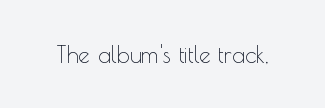
{"italic": "no", "bold": "no", "underline": "no", "letter_spacing": "normal", "letter_spacing_em": 0.0, "glyph_px": 23}
